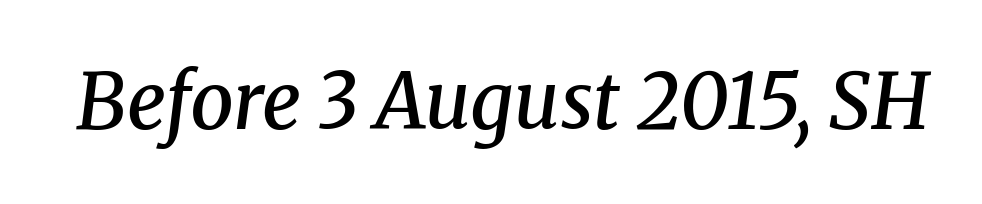
Q: Is the text bold? A: Semi-bold.
Q: Is the text italic (slanted)? A: Yes, it leans right by about 8 degrees.
Q: Is the typeface a serif or a sans-serif typeface? A: Serif.
Q: Is the text underlined? A: No.
Q: Is the spacing between letters normal or unusually wide? A: Normal.
Q: Width (condensed, normal, or wide)? A: Normal.
Q: Stroke contrast? A: Medium.
Q: x-height? A: Medium.
Q: Monospaced? A: No.
